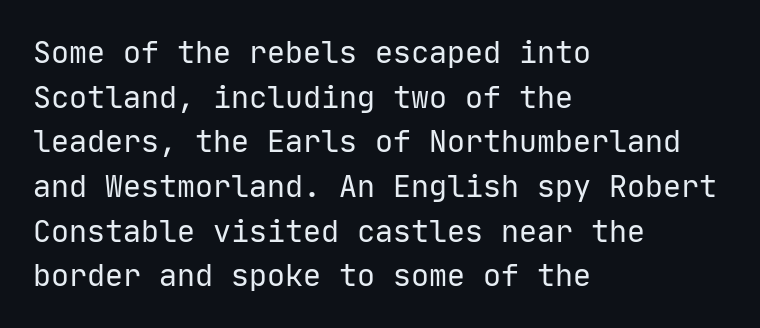
The space directly below the letters is spotless. Each letter, wide or thin by design, is forced into the same width here. Words appear dense and cohesive because spacing is normal. The setting favours the left margin, as ordinary paragraphs usually do. This is the regular roman posture of the typeface. Regarding leading, the lines here are spaced in the standard way.
